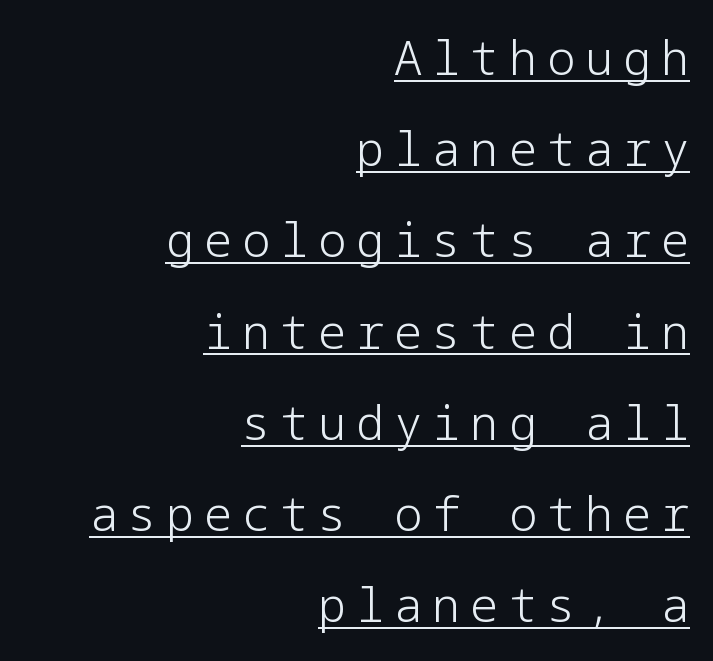
The image shows 47 px light sans-serif type, upright; set right-aligned, loose line spacing (1.94x), unusually wide letter spacing (+0.21 em), underlined; low stroke contrast and a medium x-height.
